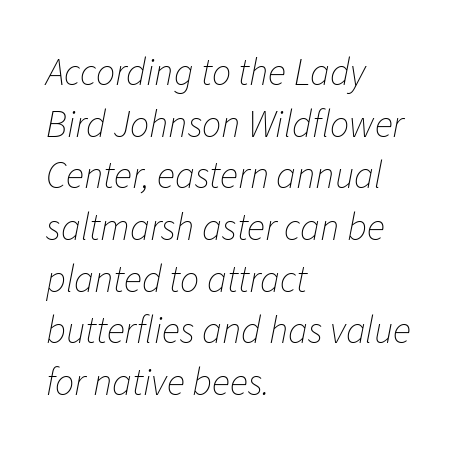
{"italic": "yes", "lean": "right", "slant_degrees": 11, "bold": "no", "weight": "thin", "width": "normal", "stroke_contrast": "low", "x_height": "medium", "monospaced": "no", "underline": "no", "align": "left", "line_spacing": "normal", "line_spacing_ratio": 1.36, "letter_spacing": "normal", "letter_spacing_em": 0.0, "glyph_px": 38}
